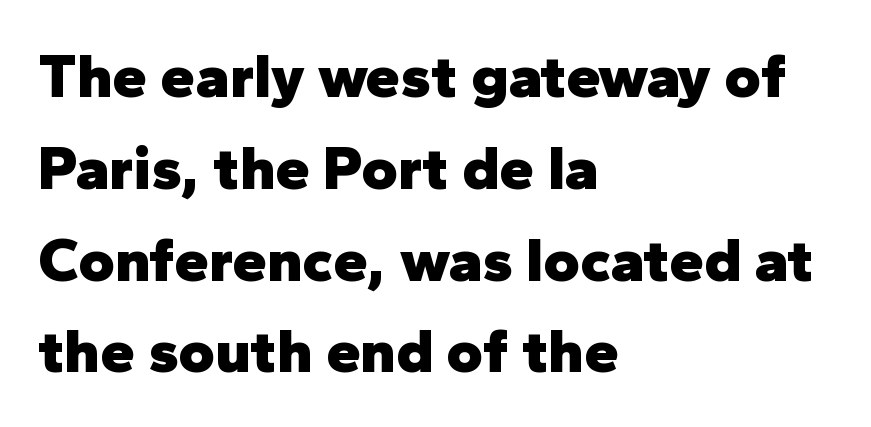
Q: Is the text bold? A: Yes.
Q: Is the text italic (slanted)? A: No, it is upright.
Q: Is the typeface a serif or a sans-serif typeface? A: Sans-serif.
Q: Is the text underlined? A: No.
Q: How is the paragraph aligned? A: Left-aligned.
Q: Is the spacing between letters normal or unusually wide? A: Normal.
Q: Is the spacing between lines tight, normal or loose? A: Normal.
Q: Width (condensed, normal, or wide)? A: Normal.
Q: Stroke contrast? A: Low.
Q: x-height? A: Medium.
Q: Monospaced? A: No.
